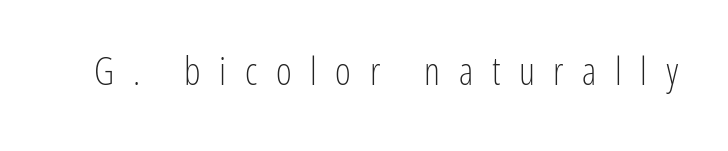
{"serif": "no", "italic": "no", "bold": "no", "weight": "light", "width": "condensed", "stroke_contrast": "low", "x_height": "medium", "monospaced": "no", "underline": "no", "letter_spacing": "wide", "letter_spacing_em": 0.49, "glyph_px": 38}
